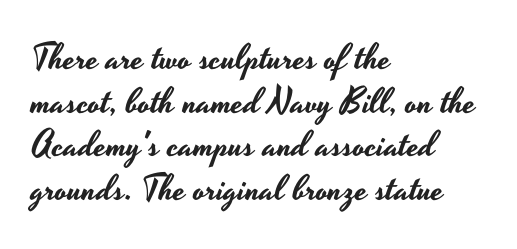
If you drew a ruler down the left edge, every line would touch it. Is the letter spacing exaggerated? No — it looks like the ordinary default. Here the designer chose a conventional face with non-uniform glyph widths. Beneath every word, the page is bare.
